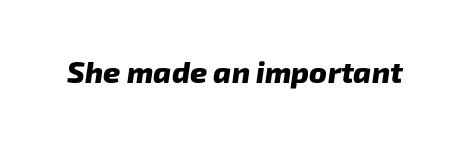
Q: Is the text bold? A: Yes.
Q: Is the typeface a serif or a sans-serif typeface? A: Sans-serif.
Q: Is the text underlined? A: No.
Q: Is the spacing between letters normal or unusually wide? A: Normal.
Q: Width (condensed, normal, or wide)? A: Normal.
Q: Stroke contrast? A: Low.
Q: x-height? A: Medium.
Q: Monospaced? A: No.
